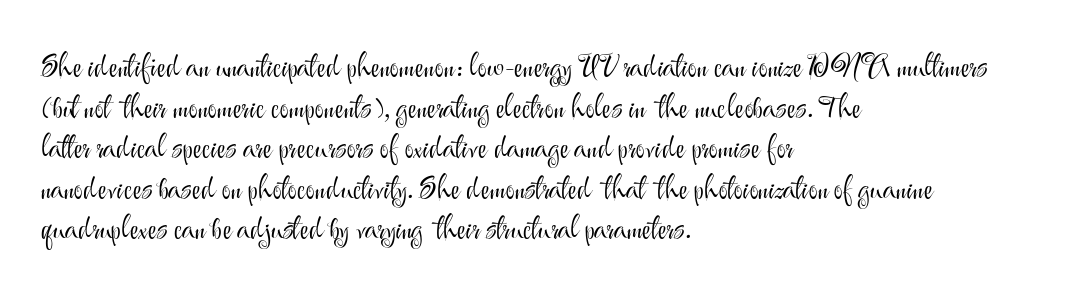
Q: Is the text bold? A: No.
Q: Is the typeface a serif or a sans-serif typeface? A: Sans-serif.
Q: Is the text underlined? A: No.
Q: How is the paragraph aligned? A: Left-aligned.
Q: Is the spacing between letters normal or unusually wide? A: Normal.
Q: Is the spacing between lines tight, normal or loose? A: Normal.
Q: Width (condensed, normal, or wide)? A: Normal.
Q: Stroke contrast? A: Medium.
Q: x-height? A: Small.
Q: Monospaced? A: No.
